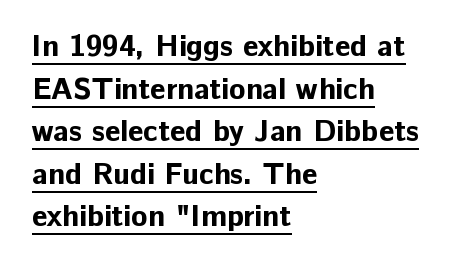
Q: Is the text bold? A: Yes.
Q: Is the text italic (slanted)? A: No, it is upright.
Q: Is the typeface a serif or a sans-serif typeface? A: Sans-serif.
Q: Is the text underlined? A: Yes.
Q: How is the paragraph aligned? A: Left-aligned.
Q: Is the spacing between letters normal or unusually wide? A: Normal.
Q: Is the spacing between lines tight, normal or loose? A: Normal.
Q: Width (condensed, normal, or wide)? A: Normal.
Q: Stroke contrast? A: Low.
Q: x-height? A: Medium.
Q: Monospaced? A: No.
